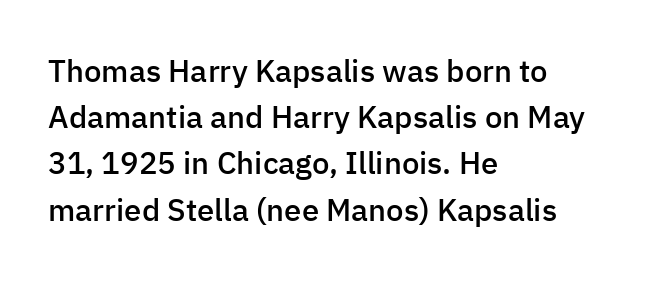
The image shows 31 px semibold sans-serif type, upright; set left-aligned, normal line spacing (1.49x), normal letter spacing, not underlined; low stroke contrast and a medium x-height.
